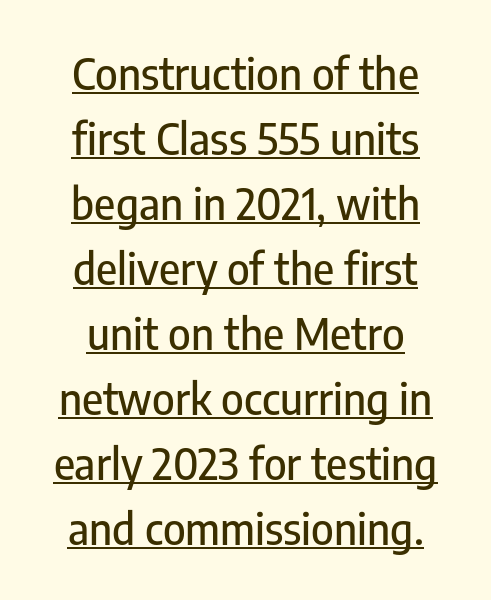
{"serif": "no", "italic": "no", "width": "condensed", "stroke_contrast": "low", "x_height": "medium", "monospaced": "no", "underline": "yes", "line_spacing": "normal", "line_spacing_ratio": 1.51, "letter_spacing": "normal", "letter_spacing_em": 0.0, "glyph_px": 43}
